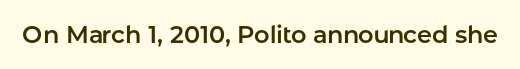
The image shows 24 px text type, upright; set normal letter spacing, not underlined.
